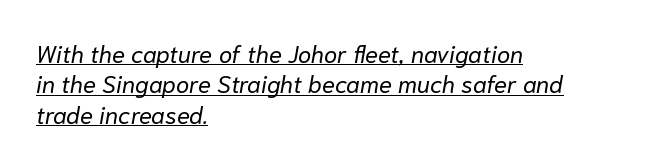
Interline gaps are of average width in this sample. In designer terms, the underline attribute is active on this setting. Slant detected: the letters are inclined. Unbolded letterforms with no extra heft. Short and long lines alike share a common starting point at left.
